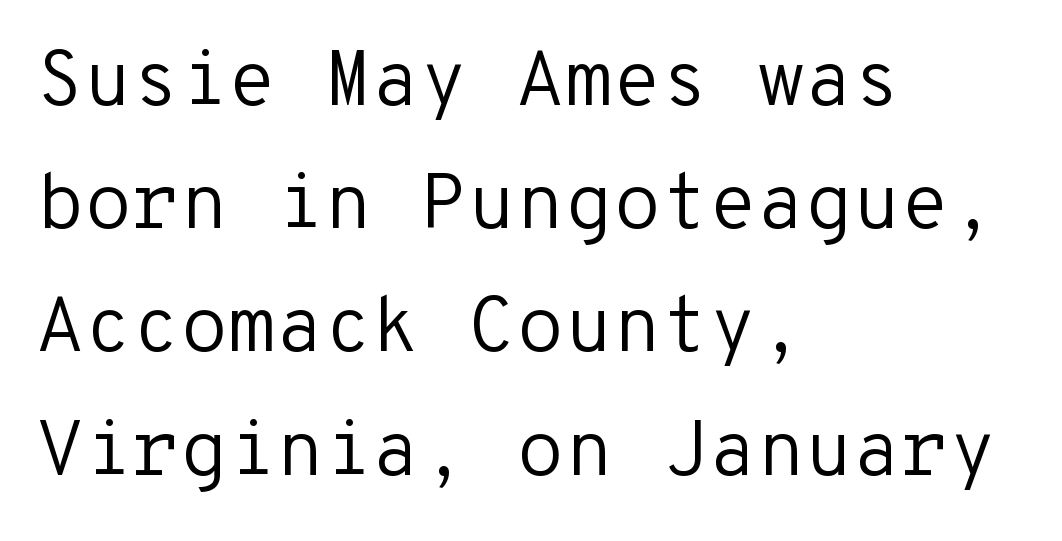
{"serif": "no", "italic": "no", "bold": "no", "weight": "regular", "width": "normal", "stroke_contrast": "low", "x_height": "medium", "monospaced": "yes", "underline": "no", "align": "left", "line_spacing": "normal", "line_spacing_ratio": 1.58, "letter_spacing": "normal", "letter_spacing_em": 0.0, "glyph_px": 78}
